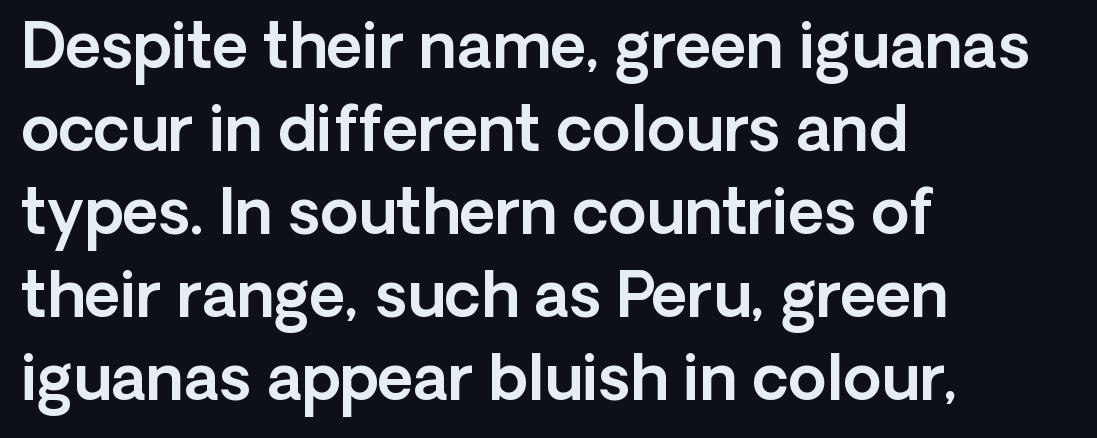
The image shows 62 px sans-serif type, upright; set left-aligned, normal line spacing (1.34x), normal letter spacing, not underlined; a medium x-height.
